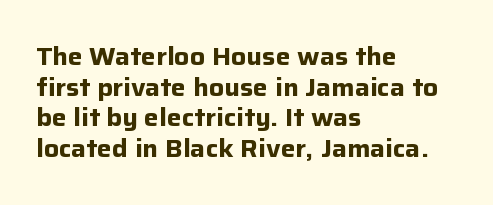
Q: Is the text bold? A: Yes.
Q: Is the text italic (slanted)? A: No, it is upright.
Q: Is the text underlined? A: No.
Q: How is the paragraph aligned? A: Left-aligned.
Q: Is the spacing between letters normal or unusually wide? A: Normal.
